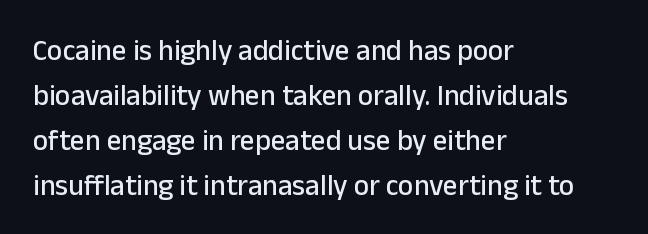
The image shows 29 px sans-serif type, upright; set left-aligned, normal line spacing (1.55x), normal letter spacing, not underlined; low stroke contrast and a medium x-height.
